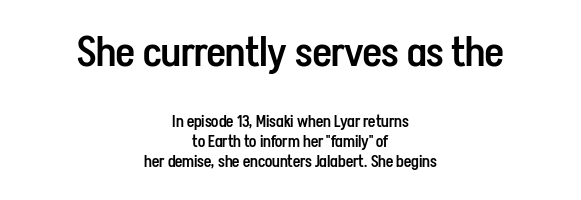
Each letter keeps its own natural width here, so spacing adapts to shape. Horizontally, the lines are justified to the midpoint only. The typesetting leans somewhat heavy: a semibold. In this sample the first text group is rendered at the bigger scale.
